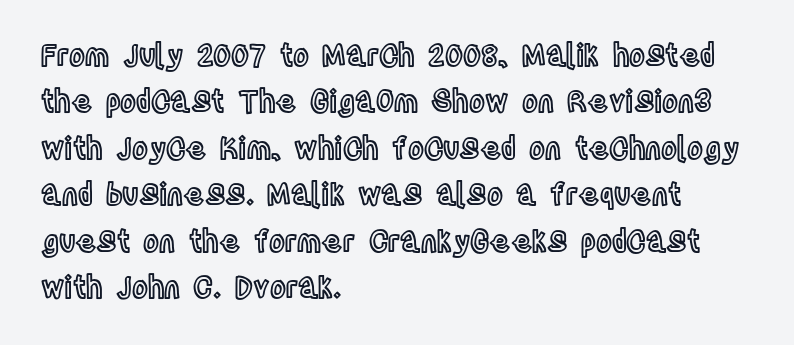
Q: Is the text italic (slanted)? A: No, it is upright.
Q: Is the text underlined? A: No.
Q: How is the paragraph aligned? A: Left-aligned.
Q: Is the spacing between letters normal or unusually wide? A: Normal.
Q: Is the spacing between lines tight, normal or loose? A: Normal.
Q: Width (condensed, normal, or wide)? A: Condensed.
Q: x-height? A: Large.
Q: Monospaced? A: No.
